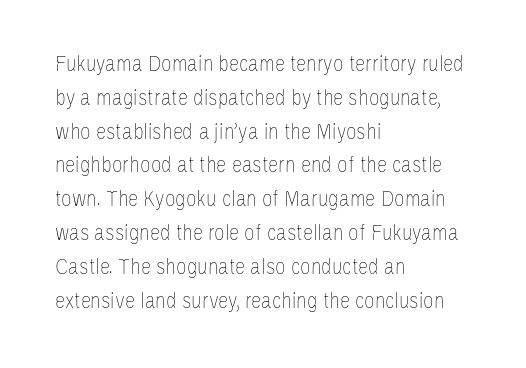
Q: Is the text bold? A: No.
Q: Is the text italic (slanted)? A: No, it is upright.
Q: Is the text underlined? A: No.
Q: How is the paragraph aligned? A: Left-aligned.
Q: Is the spacing between letters normal or unusually wide? A: Normal.
Q: Is the spacing between lines tight, normal or loose? A: Normal.
